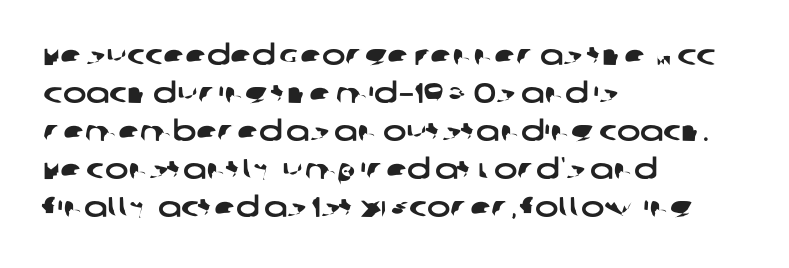
The face used here is a sans, in the tradition of grotesques and geometrics. A typesetter would call this proportional, since set widths differ per character. The strip under each line holds only bare page. Casual observation: everything's shoved over to the left. The gaps between neighbouring characters are ordinary and unremarkable.
